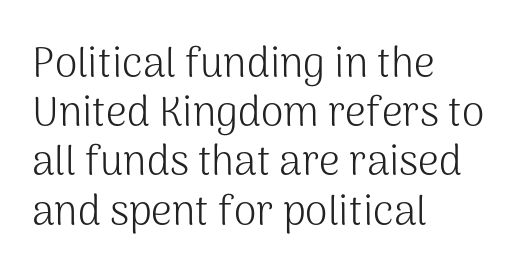
Characters remain perfectly vertical along every line. All the whitespace from short lines collects on the right. Is the stroke heavy? The answer is a plain regular-or-lighter. Students, note that the glyphs here touch the page at normal intervals.
